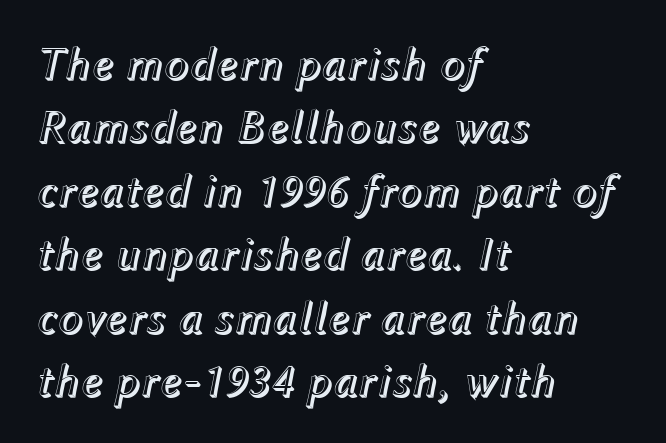
Q: Is the text italic (slanted)? A: Yes, it leans right by about 12 degrees.
Q: Is the text underlined? A: No.
Q: How is the paragraph aligned? A: Left-aligned.
Q: Is the spacing between letters normal or unusually wide? A: Normal.
Q: Is the spacing between lines tight, normal or loose? A: Normal.
Q: Width (condensed, normal, or wide)? A: Normal.
Q: x-height? A: Medium.
Q: Monospaced? A: No.
